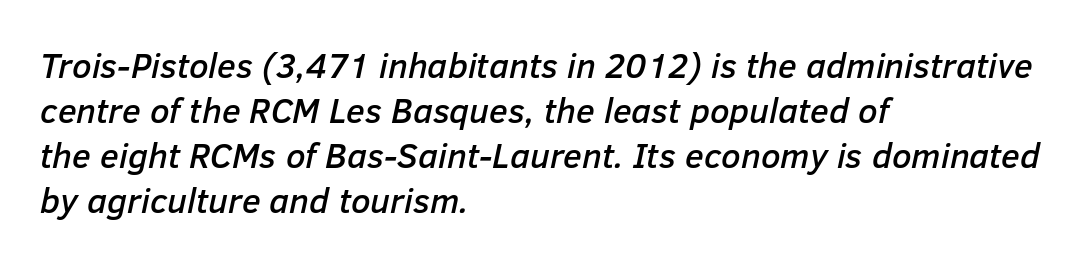
Q: Is the text italic (slanted)? A: Yes, it leans right by about 12 degrees.
Q: Is the text underlined? A: No.
Q: How is the paragraph aligned? A: Left-aligned.
Q: Is the spacing between letters normal or unusually wide? A: Normal.
Q: Is the spacing between lines tight, normal or loose? A: Normal.
Q: Width (condensed, normal, or wide)? A: Normal.
Q: Stroke contrast? A: Low.
Q: x-height? A: Medium.
Q: Monospaced? A: No.
